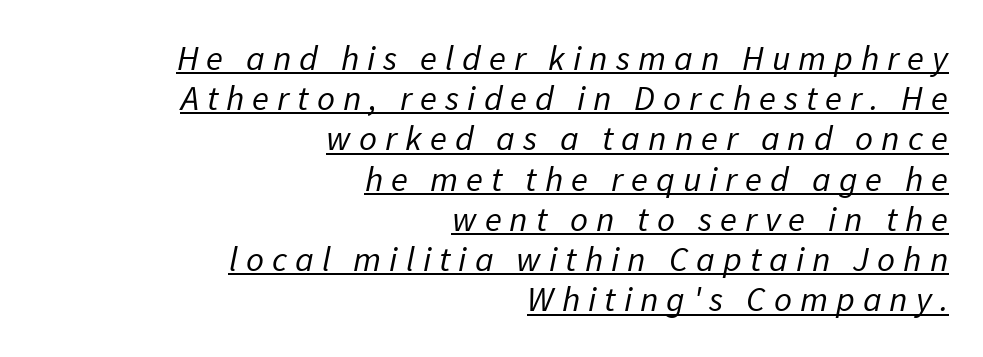
{"serif": "no", "bold": "no", "weight": "regular", "width": "normal", "stroke_contrast": "low", "x_height": "medium", "monospaced": "no", "underline": "yes", "align": "right", "line_spacing": "tight", "line_spacing_ratio": 1.15, "letter_spacing": "wide", "letter_spacing_em": 0.23, "glyph_px": 35}
